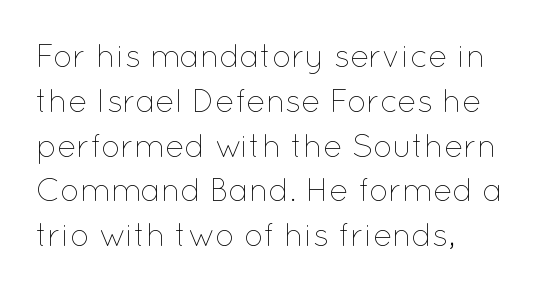
Q: Is the text bold? A: No.
Q: Is the text italic (slanted)? A: No, it is upright.
Q: Is the text underlined? A: No.
Q: How is the paragraph aligned? A: Left-aligned.
Q: Is the spacing between letters normal or unusually wide? A: Normal.
Q: Is the spacing between lines tight, normal or loose? A: Normal.
Q: Width (condensed, normal, or wide)? A: Normal.
Q: Stroke contrast? A: Low.
Q: x-height? A: Medium.
Q: Monospaced? A: No.
